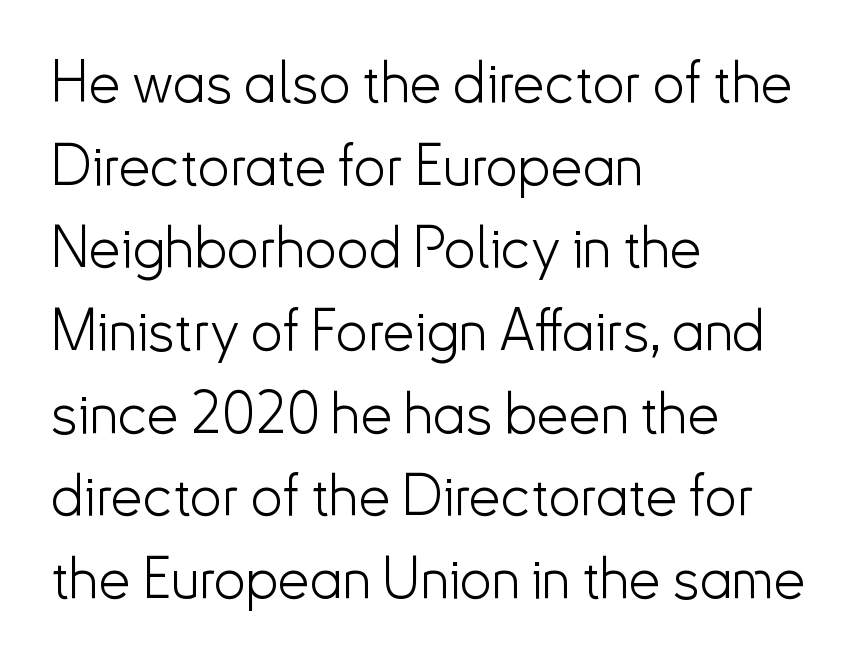
Does the lettering tilt? It doesn't — this is upright. The passage shown is typeset with a sans-serif family. The space between consecutive lines is moderate. The paragraph has a hard left edge and a soft right edge. Spacing verdict: proportional, widths tailored to each character. Is this a heavy cut? Hardly; it is regular or lighter.
